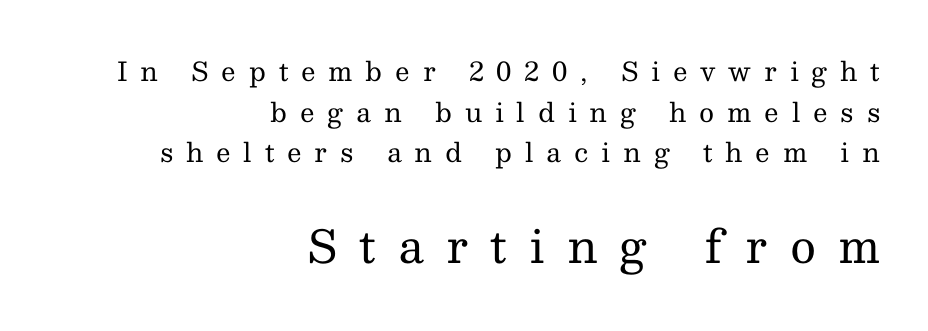
Note: serifs present on the glyphs. Underlining? Definitely not there. Heaviness? Minimal to ordinary, like unemphasized prose. A student would call this right alignment; a typographer would say flush right, rag left.
